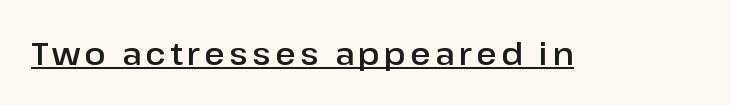
The face used here is proportionally spaced, like ordinary book or web type. Check the space under the baseline: a stroke is drawn there. In terms of posture, this sample is upright. This rendering employs a face without finishing strokes, i.e., a sans-serif.
